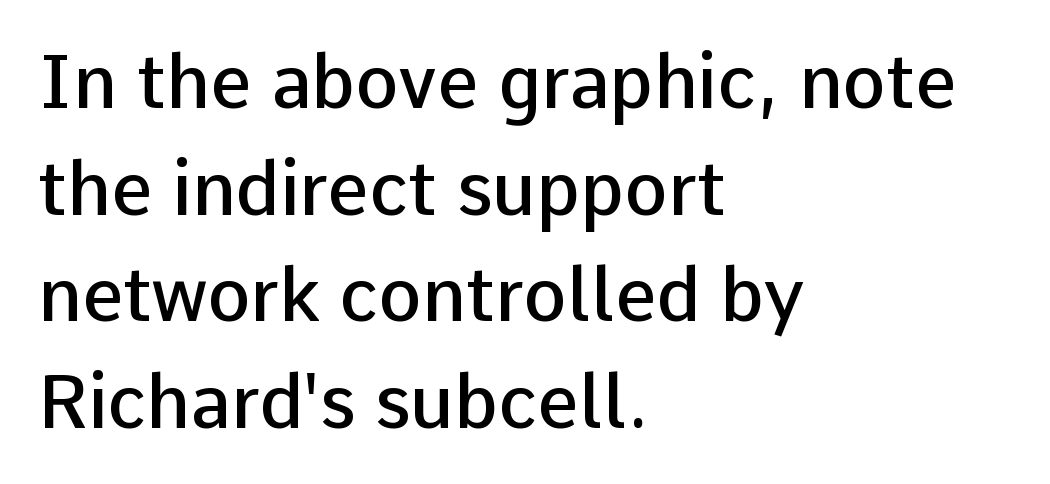
{"serif": "no", "italic": "no", "bold": "semi", "weight": "semibold", "width": "normal", "stroke_contrast": "low", "x_height": "medium", "monospaced": "no", "underline": "no", "align": "left", "line_spacing": "normal", "line_spacing_ratio": 1.46, "letter_spacing": "normal", "letter_spacing_em": 0.0, "glyph_px": 73}
